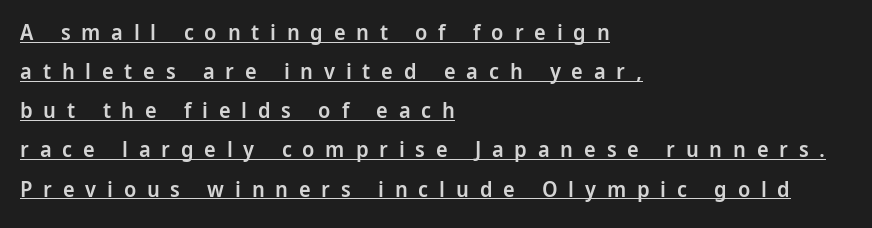
These lines are set flush left with a ragged right edge. This rendering widens character spacing well past its baseline value. Students, observe the line beneath the letters — that is underlining. Posture: upright roman.
